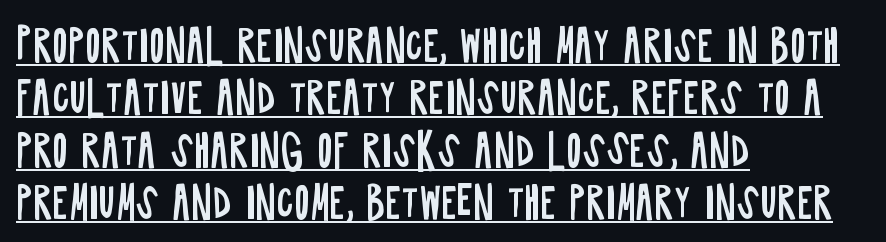
Q: Is the text bold? A: No.
Q: Is the text italic (slanted)? A: No, it is upright.
Q: Is the typeface a serif or a sans-serif typeface? A: Sans-serif.
Q: Is the text underlined? A: Yes.
Q: How is the paragraph aligned? A: Left-aligned.
Q: Is the spacing between letters normal or unusually wide? A: Normal.
Q: Width (condensed, normal, or wide)? A: Condensed.
Q: Stroke contrast? A: Low.
Q: x-height? A: Large.
Q: Monospaced? A: No.
